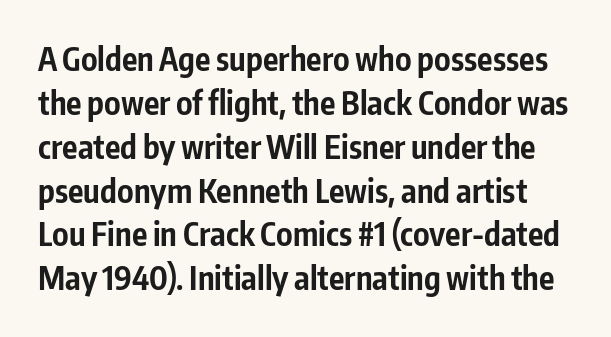
Q: Is the text bold? A: Yes.
Q: Is the text italic (slanted)? A: No, it is upright.
Q: Is the typeface a serif or a sans-serif typeface? A: Sans-serif.
Q: Is the text underlined? A: No.
Q: Is the spacing between letters normal or unusually wide? A: Normal.
Q: Is the spacing between lines tight, normal or loose? A: Normal.
Q: Width (condensed, normal, or wide)? A: Condensed.
Q: Stroke contrast? A: Low.
Q: x-height? A: Medium.
Q: Monospaced? A: No.
